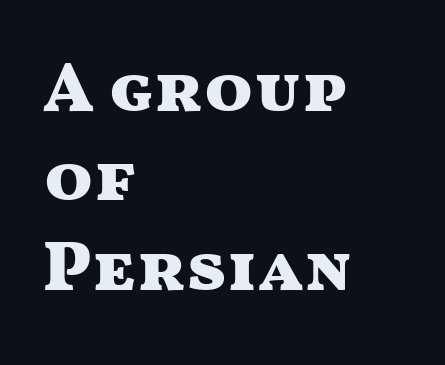
Interline gaps are of average width in this sample. Its strokes are broad and dark, the hallmark of bold type. Honestly, the letter spacing is just normal — you wouldn't notice it. Font category for this specimen: sans-serif. The passage shown is not underscored anywhere.
